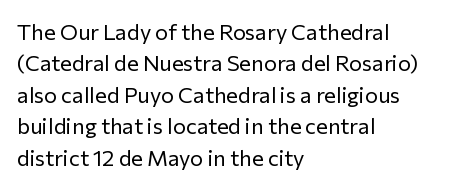
The image shows 22 px text type, upright; set left-aligned, normal line spacing (1.43x), normal letter spacing, not underlined.
